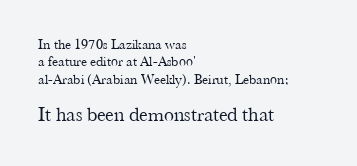
This sample uses plain, unmodified letter spacing. Horizontal alignment here is leftward, the default for most running prose. Ordinary non-slanted type is in use. The letters in the lower block stand taller than those in the block above. No extra ink here — the face is not bold. The string is rendered with underlining switched off.
